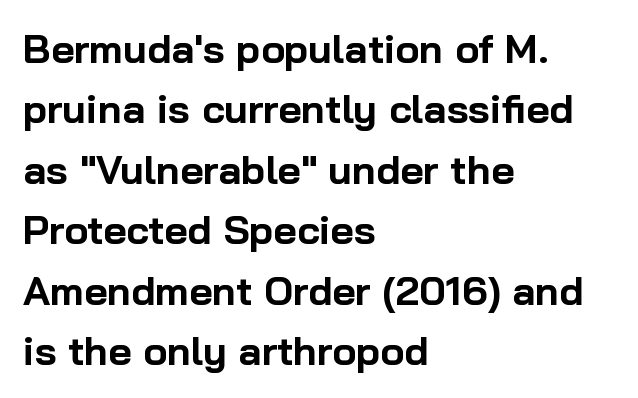
The rendering keeps characters at their native spacing. Thick stems and heavy bowls — unmistakably bold. The rag falls on the right side of this text block. Character widths vary here, with narrow letters taking less room than wide ones.
